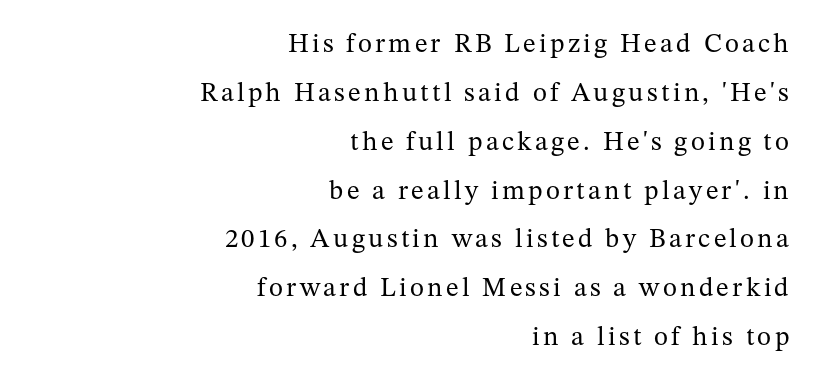
{"italic": "no", "bold": "no", "underline": "no", "align": "right", "line_spacing_ratio": 1.81, "glyph_px": 27}
